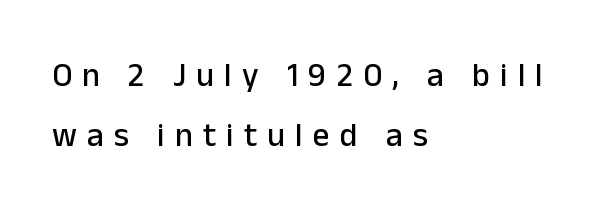
You could not count columns in this text — the font is proportionally spaced. Nobody drew a line under any word here. Every character sits straight up, as roman type does. Check where the strokes stop: nothing finishes them off — pure sans. Look at the tracking — it's clearly loosened, letters drifting apart. Reading down the block, your eye returns to a fixed left position each line.
